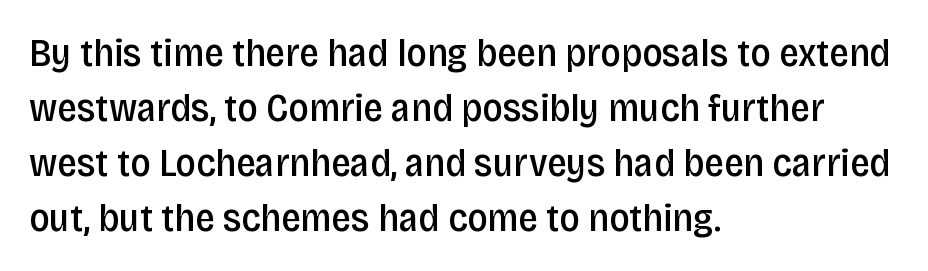
{"serif": "no", "italic": "no", "bold": "semi", "weight": "semibold", "width": "condensed", "stroke_contrast": "low", "x_height": "large", "monospaced": "no", "underline": "no", "align": "left", "line_spacing": "normal", "line_spacing_ratio": 1.41, "letter_spacing": "normal", "letter_spacing_em": 0.0, "glyph_px": 39}
